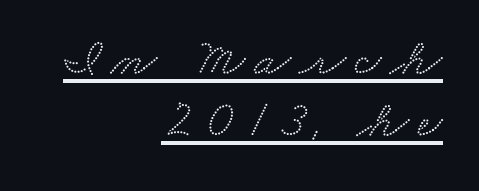
{"serif": "yes", "width": "wide", "stroke_contrast": "low", "x_height": "small", "monospaced": "no", "underline": "yes", "align": "right", "line_spacing_ratio": 1.17, "glyph_px": 53}
